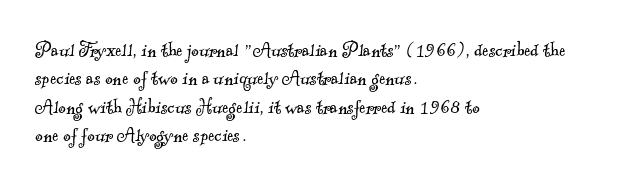
{"bold": "no", "underline": "no", "align": "left", "line_spacing_ratio": 1.23, "letter_spacing": "normal", "letter_spacing_em": 0.0, "glyph_px": 23}
